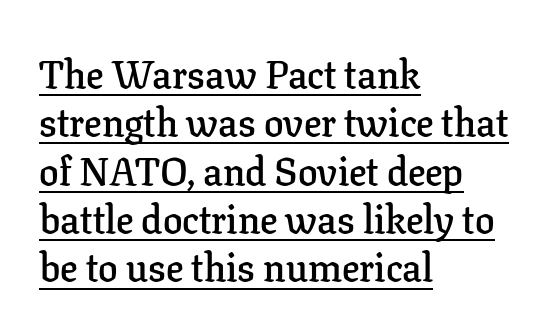
{"serif": "yes", "italic": "no", "bold": "semi", "weight": "semibold", "width": "normal", "stroke_contrast": "low", "x_height": "medium", "monospaced": "no", "underline": "yes", "align": "left", "line_spacing_ratio": 1.24, "letter_spacing": "normal", "letter_spacing_em": 0.0, "glyph_px": 39}
